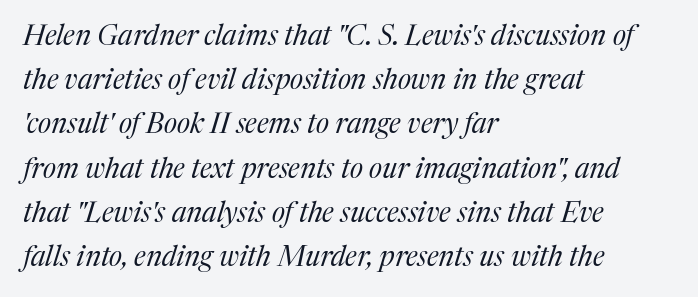
{"serif": "yes", "italic": "yes", "lean": "right", "slant_degrees": 17, "bold": "no", "weight": "regular", "width": "normal", "stroke_contrast": "medium", "x_height": "medium", "monospaced": "no", "underline": "no", "align": "left", "line_spacing": "normal", "line_spacing_ratio": 1.58, "letter_spacing": "normal", "letter_spacing_em": 0.0, "glyph_px": 28}
